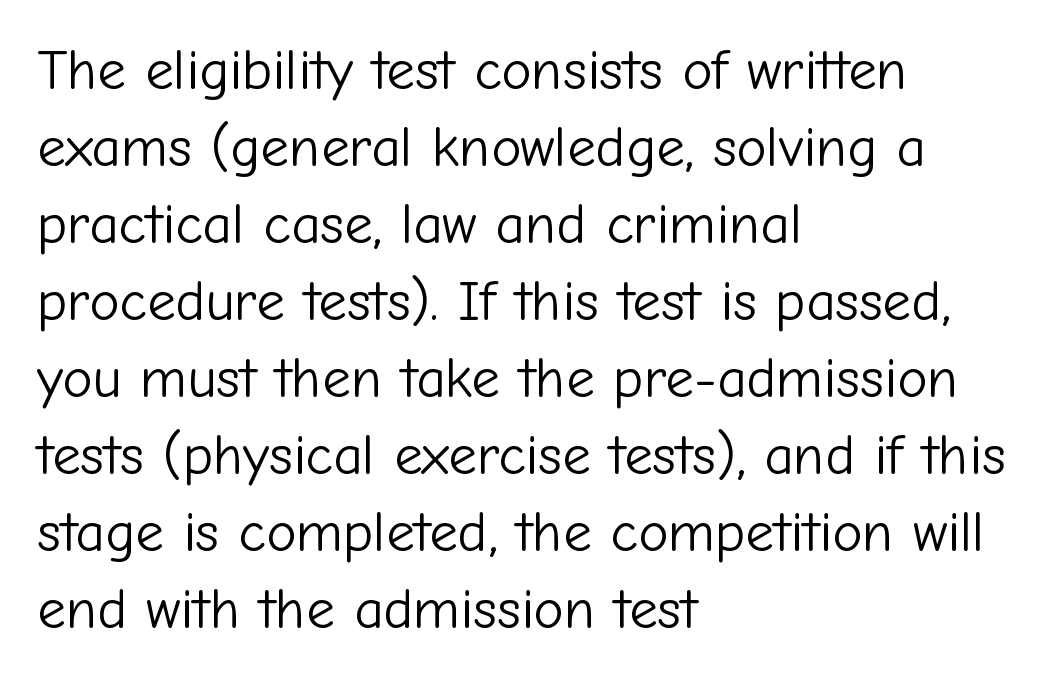
The image shows 57 px light sans-serif type, upright; set left-aligned, normal line spacing (1.35x), normal letter spacing, not underlined; low stroke contrast and a medium x-height.
